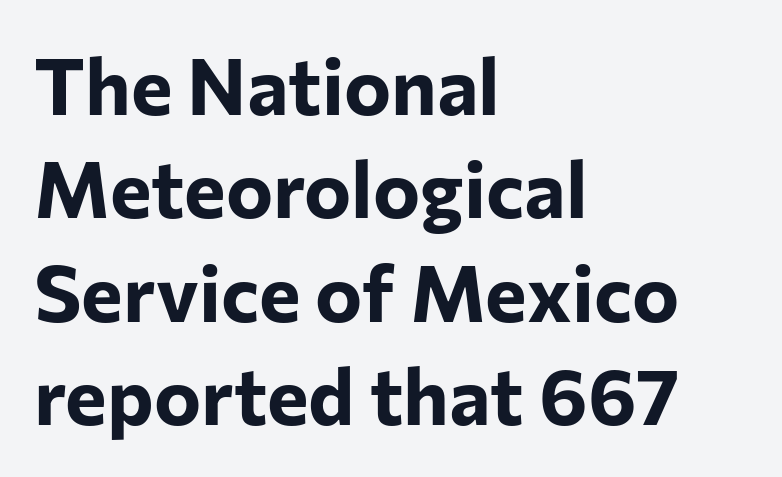
The image shows 79 px bold sans-serif type, upright; set left-aligned, normal line spacing (1.31x), normal letter spacing, not underlined; low stroke contrast and a medium x-height.
